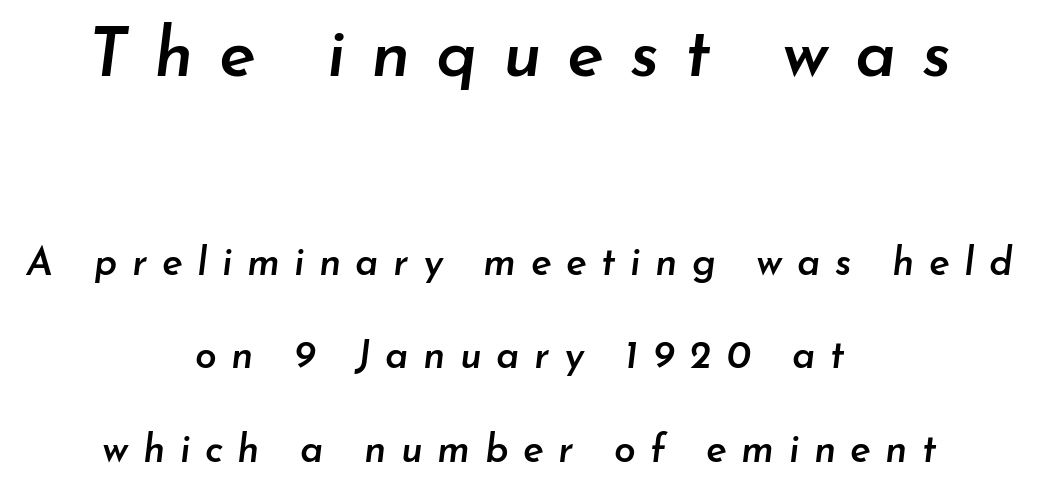
Q: Is the text bold? A: Semi-bold.
Q: Is the text italic (slanted)? A: Yes, it leans right by about 7 degrees.
Q: Is the text underlined? A: No.
Q: How is the paragraph aligned? A: Centered.
Q: Is the spacing between letters normal or unusually wide? A: Unusually wide.
Q: Is the spacing between lines tight, normal or loose? A: Loose.
Q: Which block of text is set in a larger size, the first (top) or the second (bottom)? A: The first (top) one.
Q: Width (condensed, normal, or wide)? A: Normal.
Q: Stroke contrast? A: Low.
Q: x-height? A: Small.
Q: Monospaced? A: No.
